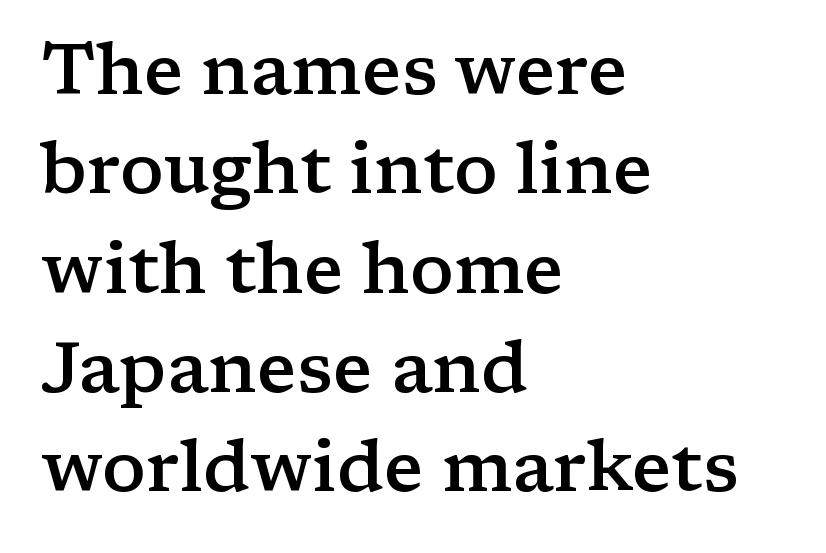
{"serif": "yes", "italic": "no", "bold": "semi", "weight": "semibold", "width": "wide", "stroke_contrast": "low", "x_height": "medium", "monospaced": "no", "underline": "no", "align": "left", "line_spacing": "normal", "line_spacing_ratio": 1.38, "letter_spacing": "normal", "letter_spacing_em": 0.0, "glyph_px": 72}
